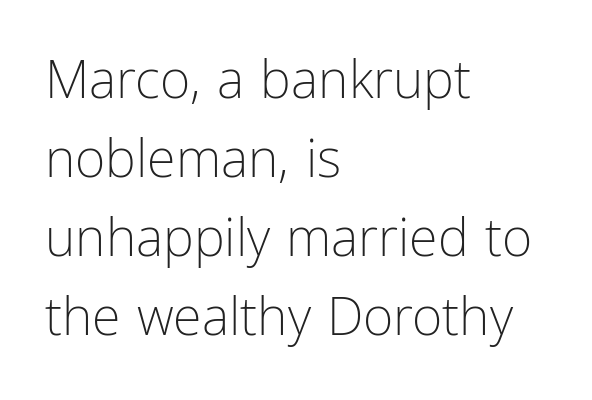
{"serif": "no", "italic": "no", "bold": "no", "weight": "light", "width": "condensed", "stroke_contrast": "low", "x_height": "medium", "monospaced": "no", "underline": "no", "align": "left", "line_spacing": "normal", "line_spacing_ratio": 1.52, "letter_spacing": "normal", "letter_spacing_em": 0.0, "glyph_px": 52}
